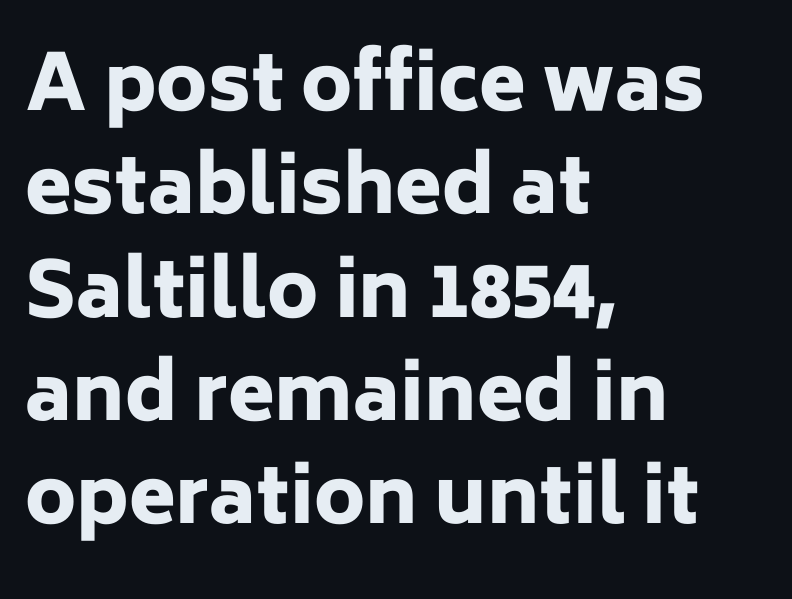
Every character sits straight up, as roman type does. Here the designer chose a conventional face with non-uniform glyph widths. Horizontal alignment here is leftward, the default for most running prose. The space between consecutive lines is moderate.
